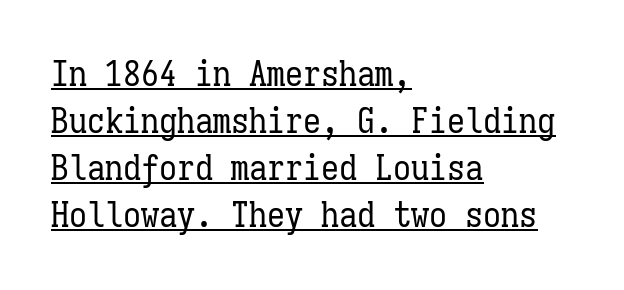
Honestly, the underline is the first thing you notice here. On a weight scale, this lands at 450 or below. Words appear dense and cohesive because spacing is normal. Every stem runs plumb, perpendicular to the baseline. The block of text has a typical density, with ordinary space between rows.
